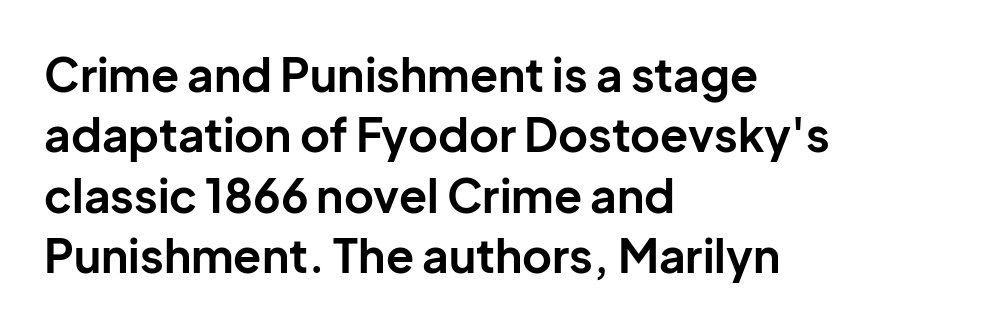
Vertical spacing — default. A typesetter would call this zero additional tracking. Every character sits straight up, as roman type does. Each letter keeps its own natural width here, so spacing adapts to shape. This is sans-serif lettering, the kind often seen on screens and signage.
